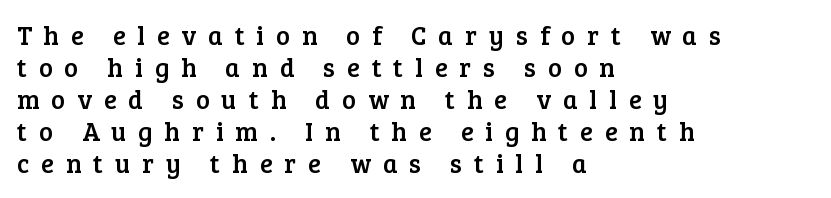
Q: Is the text italic (slanted)? A: No, it is upright.
Q: Is the text underlined? A: No.
Q: How is the paragraph aligned? A: Left-aligned.
Q: Is the spacing between letters normal or unusually wide? A: Unusually wide.
